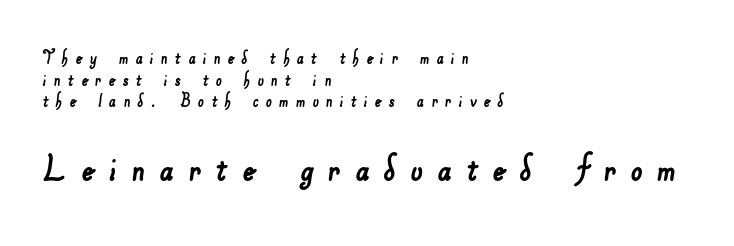
The image shows 42 px sans-serif type; set left-aligned, tight line spacing (1.03x), unusually wide letter spacing (+0.34 em), not underlined; the second (bottom) block is 2.0x larger; low stroke contrast and a small x-height.
